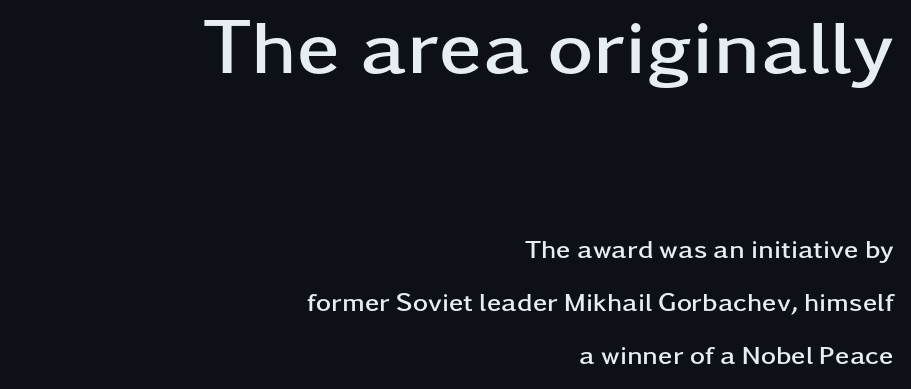
The image shows 78 px semibold, wide sans-serif type, upright; set right-aligned, loose line spacing (2.04x), normal letter spacing, not underlined; the first (top) block is 3.0x larger; low stroke contrast and a medium x-height.
